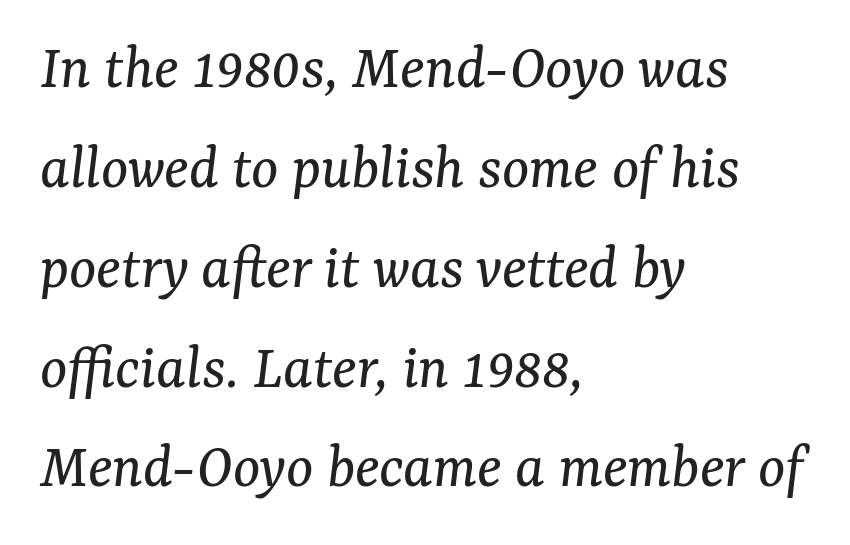
Q: Is the text bold? A: No.
Q: Is the text italic (slanted)? A: Yes, it leans right by about 7 degrees.
Q: Is the typeface a serif or a sans-serif typeface? A: Serif.
Q: Is the text underlined? A: No.
Q: How is the paragraph aligned? A: Left-aligned.
Q: Is the spacing between letters normal or unusually wide? A: Normal.
Q: Is the spacing between lines tight, normal or loose? A: Normal.
Q: Width (condensed, normal, or wide)? A: Normal.
Q: Stroke contrast? A: Medium.
Q: x-height? A: Medium.
Q: Monospaced? A: No.
